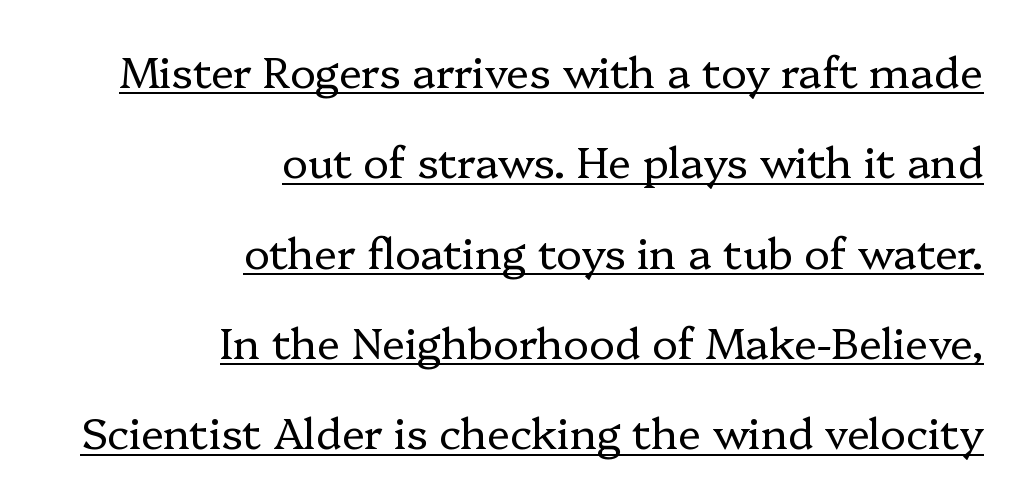
The image shows 43 px regular-weight serif type, upright; set right-aligned, loose line spacing (2.1x), normal letter spacing, underlined; low stroke contrast and a medium x-height.
